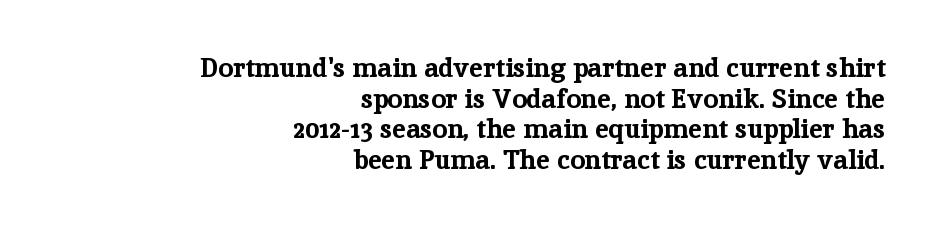
Q: Is the text bold? A: Yes.
Q: Is the text italic (slanted)? A: No, it is upright.
Q: Is the text underlined? A: No.
Q: How is the paragraph aligned? A: Right-aligned.
Q: Is the spacing between letters normal or unusually wide? A: Normal.
Q: Is the spacing between lines tight, normal or loose? A: Tight.
